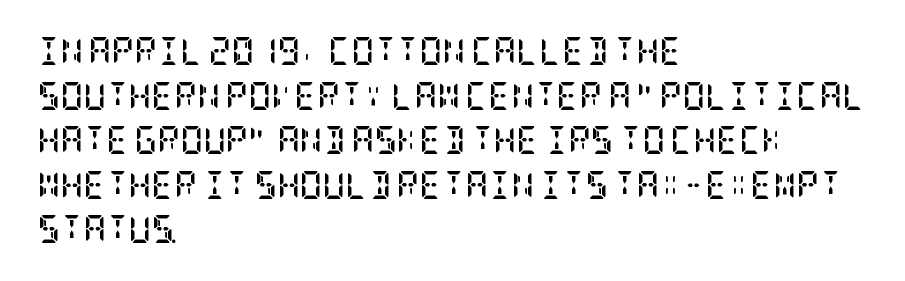
I'd call this a serif setting — the letters wear small feet. Is the letter spacing exaggerated? No — it looks like the ordinary default. The letters stand straight up with perfectly vertical stems. Is there much room between lines? A standard amount, neither cramped nor airy. Typeset ragged right — the left edge is the straight one. Students, this is bold: see how much ink each stroke carries.
